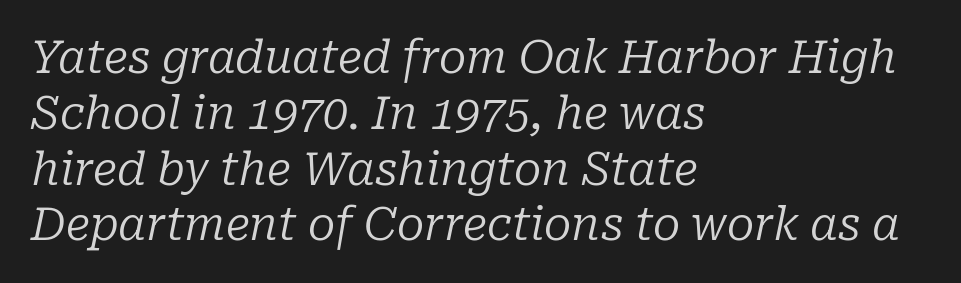
Q: Is the text bold? A: No.
Q: Is the text italic (slanted)? A: Yes, it leans right by about 10 degrees.
Q: Is the typeface a serif or a sans-serif typeface? A: Serif.
Q: Is the text underlined? A: No.
Q: How is the paragraph aligned? A: Left-aligned.
Q: Is the spacing between letters normal or unusually wide? A: Normal.
Q: Width (condensed, normal, or wide)? A: Normal.
Q: Stroke contrast? A: Low.
Q: x-height? A: Medium.
Q: Monospaced? A: No.
